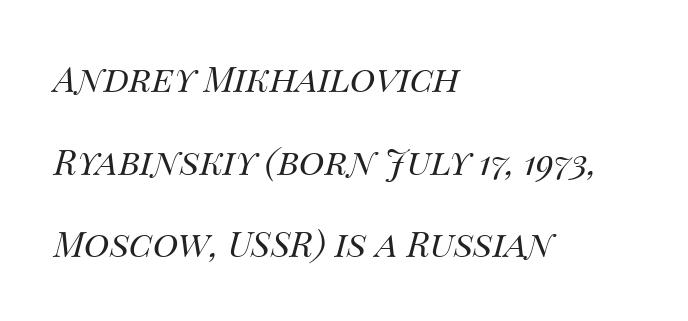
{"italic": "yes", "lean": "right", "slant_degrees": 14, "bold": "no", "weight": "regular", "width": "normal", "stroke_contrast": "medium", "x_height": "large", "monospaced": "no", "underline": "no", "align": "left", "line_spacing": "loose", "line_spacing_ratio": 2.36, "letter_spacing": "normal", "letter_spacing_em": 0.0, "glyph_px": 35}
